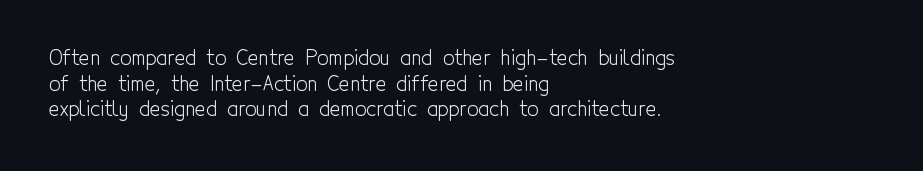
The image shows 20 px text type, upright; set left-aligned, normal line spacing (1.28x), normal letter spacing, not underlined.
